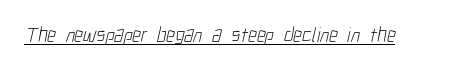
Notice how a bar underscores the lettering throughout. Weight: in the light-to-regular range. The tracking reads as untouched default to a designer's eye.
